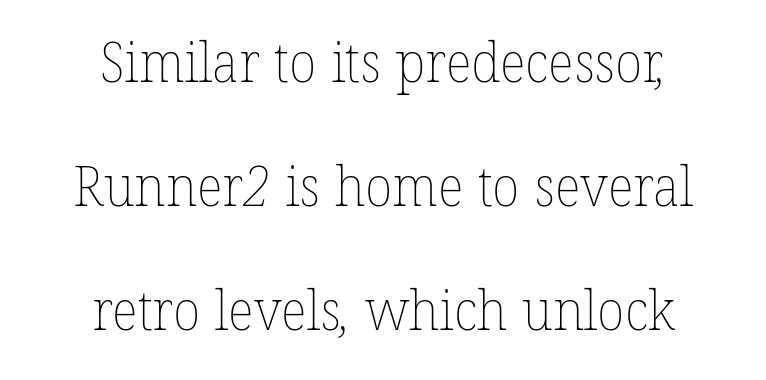
Tracking here is standard; glyphs follow each other at the usual distance. Underline: absent. The leading is generous, giving the passage an open texture. Stems and bowls with no extra thickness — not bold.
